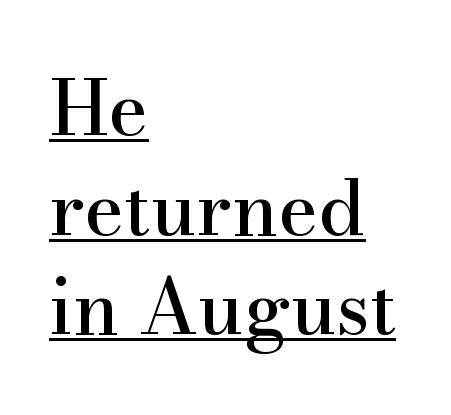
The image shows 76 px serif type, upright; set left-aligned, normal line spacing (1.31x), normal letter spacing, underlined; high stroke contrast and a small x-height.
